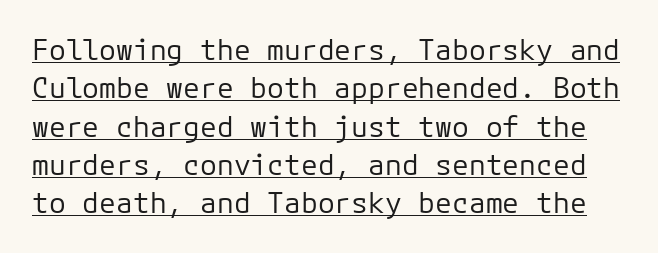
{"serif": "no", "italic": "no", "bold": "no", "weight": "regular", "width": "normal", "stroke_contrast": "low", "x_height": "medium", "monospaced": "yes", "underline": "yes", "line_spacing": "normal", "line_spacing_ratio": 1.37, "letter_spacing": "normal", "letter_spacing_em": 0.0, "glyph_px": 28}
